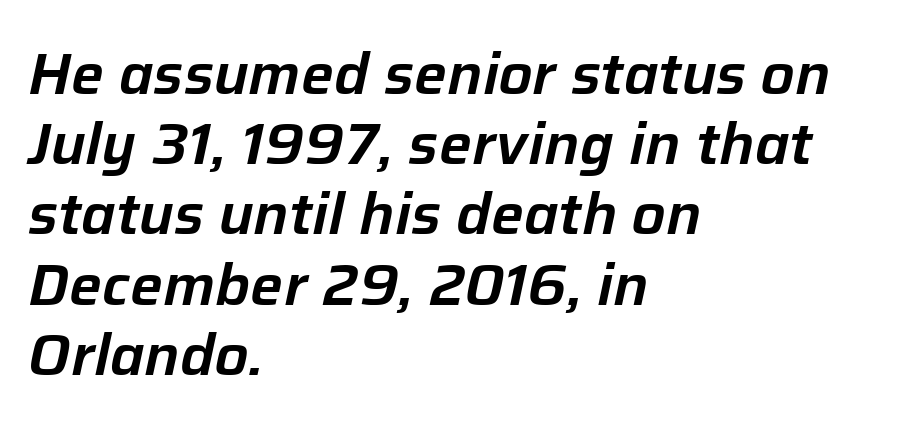
Q: Is the text italic (slanted)? A: Yes, it leans right by about 12 degrees.
Q: Is the text underlined? A: No.
Q: How is the paragraph aligned? A: Left-aligned.
Q: Is the spacing between letters normal or unusually wide? A: Normal.
Q: Width (condensed, normal, or wide)? A: Normal.
Q: Stroke contrast? A: Low.
Q: x-height? A: Medium.
Q: Monospaced? A: No.
